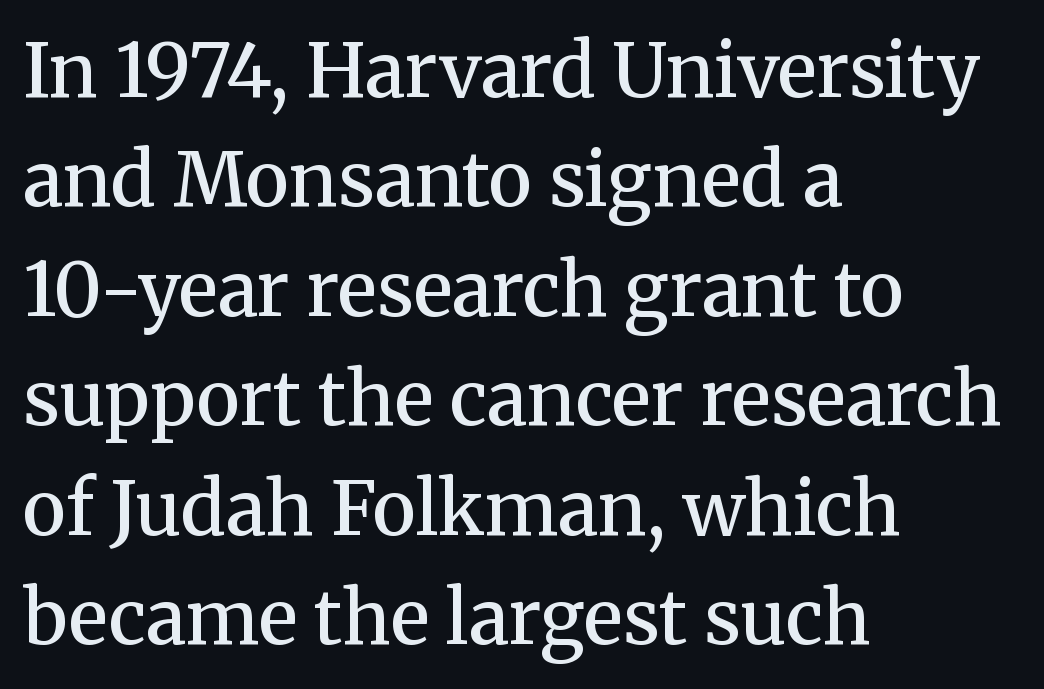
{"serif": "yes", "italic": "no", "bold": "semi", "weight": "semibold", "width": "normal", "stroke_contrast": "medium", "x_height": "medium", "monospaced": "no", "underline": "no", "align": "left", "line_spacing": "normal", "line_spacing_ratio": 1.46, "letter_spacing": "normal", "letter_spacing_em": 0.0, "glyph_px": 75}
